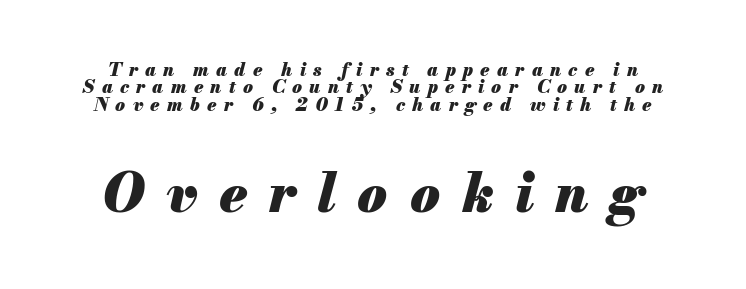
Here the second block reads like a headline and the first like body copy. The rendering uses natural spacing where letterforms have individual widths. Leading: reduced. Spacing between characters has been opened up far beyond the box default. Heft: maximum for text — a bold. The baseline area is clear.
